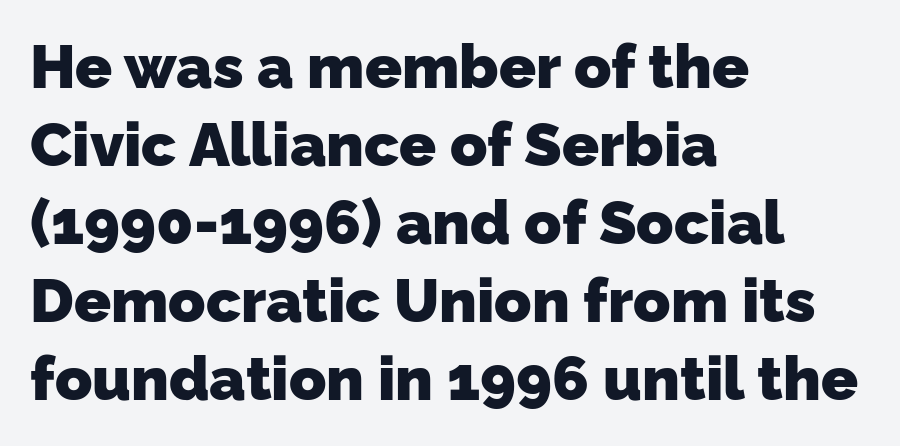
How are the letters spaced? Ordinarily, with no added tracking. Spacing verdict: proportional, widths tailored to each character. Each row of text sits above clean, open space. These words are printed bold, with thick strokes throughout.
